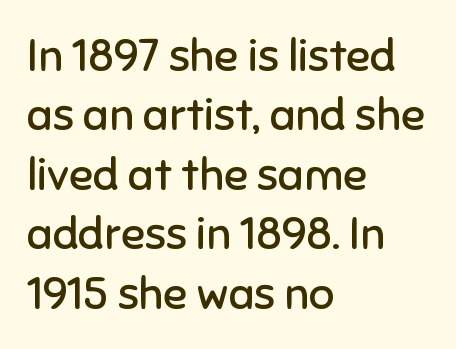
A typesetter would call this proportional, since set widths differ per character. Visually the block forms a straight wall on the left and a jagged coastline on the right. Letter spacing: default. No italicization has been applied; the sample stays upright. The foot of each line stays bare and open. The block of text has a typical density, with ordinary space between rows.
